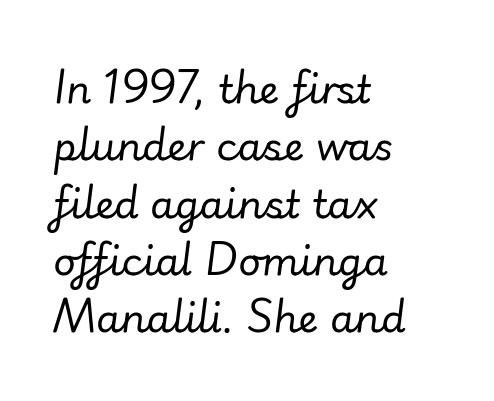
Q: Is the text bold? A: No.
Q: Is the text italic (slanted)? A: Yes, it leans right by about 7 degrees.
Q: Is the text underlined? A: No.
Q: How is the paragraph aligned? A: Left-aligned.
Q: Is the spacing between letters normal or unusually wide? A: Normal.
Q: Is the spacing between lines tight, normal or loose? A: Normal.
Q: Width (condensed, normal, or wide)? A: Normal.
Q: Stroke contrast? A: Low.
Q: x-height? A: Small.
Q: Monospaced? A: No.
